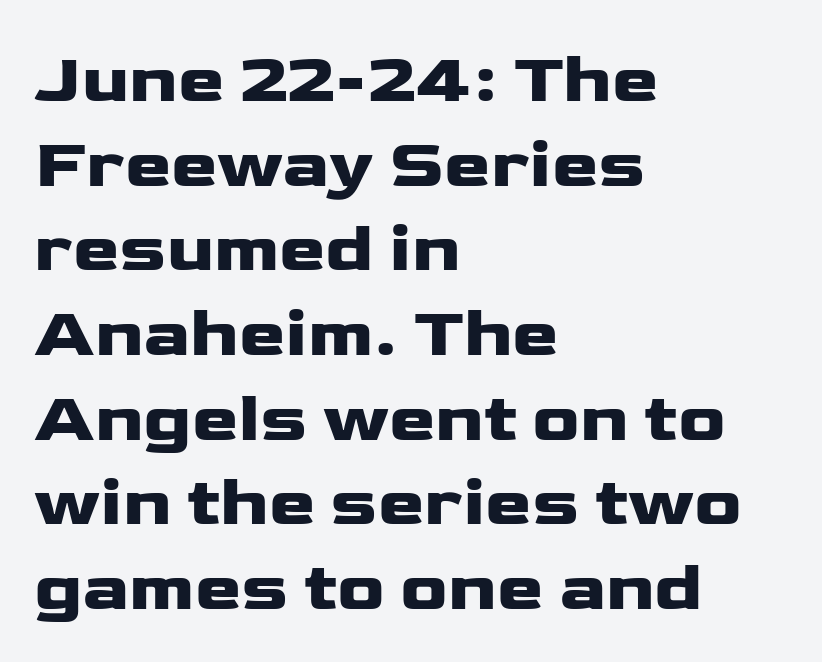
What stands out about the letter spacing? Nothing — it is the standard amount. Tall strokes in this sample are plumb rather than angled. In terms of letterform style, serifs are entirely absent. Anything drawn beneath the words? Only blank space. The text block is weighted toward the left margin, trailing off unevenly rightward. The passage shown is typed in a proportional face where columns would drift.
